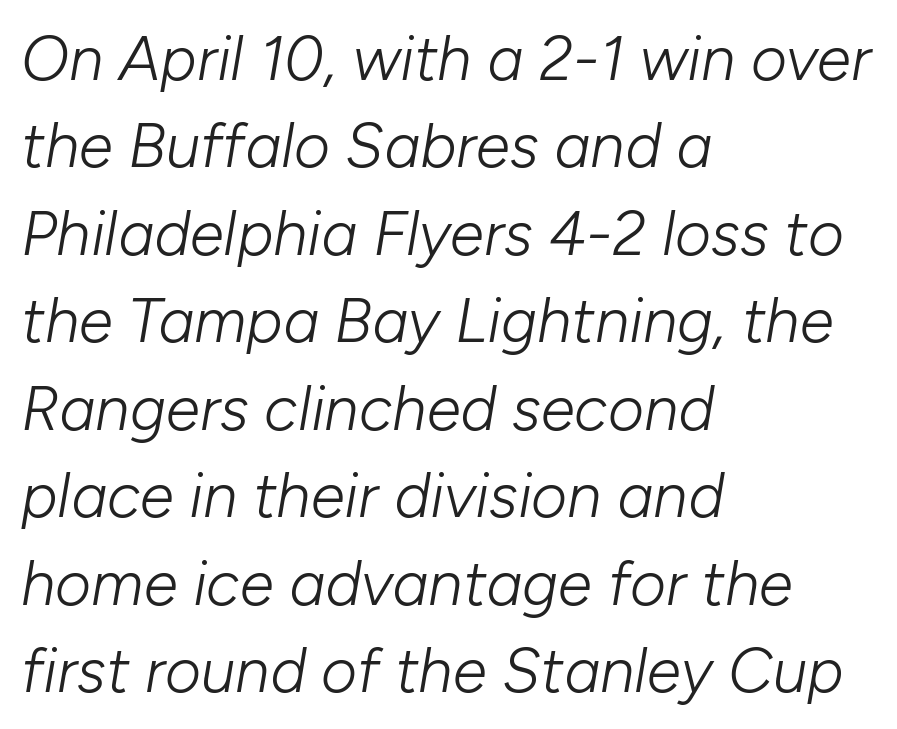
Characters follow at the spacing the type designer built in. Notice how the passage keeps a crisp vertical edge on the left only. Think of a printed novel: that variable character pitch is what you see here. A light-to-regular cut is what we see here. The area under the type is left untouched. In terms of leading, this rendering sits right in the middle.
